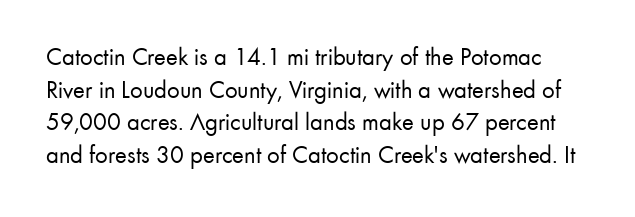
{"italic": "no", "bold": "no", "underline": "no", "line_spacing": "normal", "line_spacing_ratio": 1.31, "letter_spacing": "normal", "letter_spacing_em": 0.0, "glyph_px": 25}
